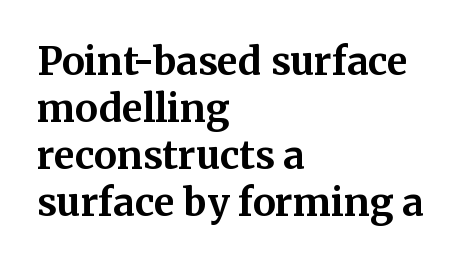
The image shows 38 px bold serif type, upright; set left-aligned, line spacing 1.24x, normal letter spacing, not underlined; medium stroke contrast and a medium x-height.
